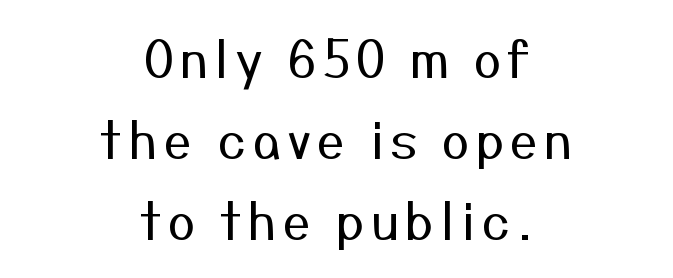
The specimen omits any rule beneath the text block's lines. Are there feet on the stems? There aren't — it's a sans. Style check: upright. The weight would be labelled regular, book, light, or lighter still. Interline gaps are of average width in this sample. A typesetter would call this proportional, since set widths differ per character.
